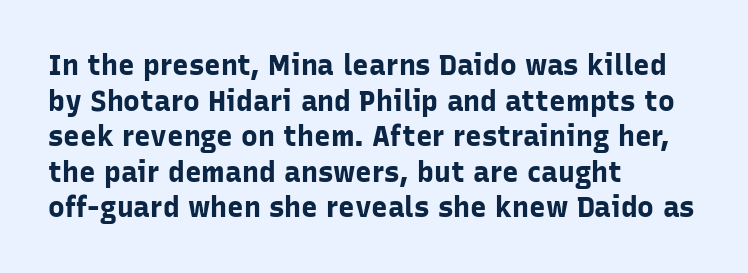
{"serif": "no", "italic": "no", "bold": "yes", "weight": "bold", "width": "normal", "stroke_contrast": "low", "x_height": "medium", "monospaced": "no", "underline": "no", "align": "left", "line_spacing": "normal", "line_spacing_ratio": 1.27, "letter_spacing": "normal", "letter_spacing_em": 0.0, "glyph_px": 28}
